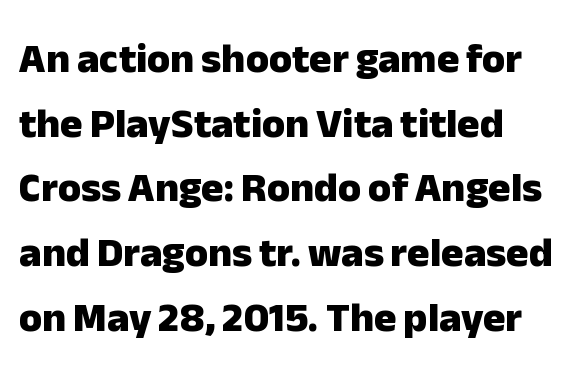
Check the space under the baseline: it is left empty. A typesetter would call this proportional, since set widths differ per character. Does the leading feel generous? No, just average. The type sits square on the baseline with zero lean.
